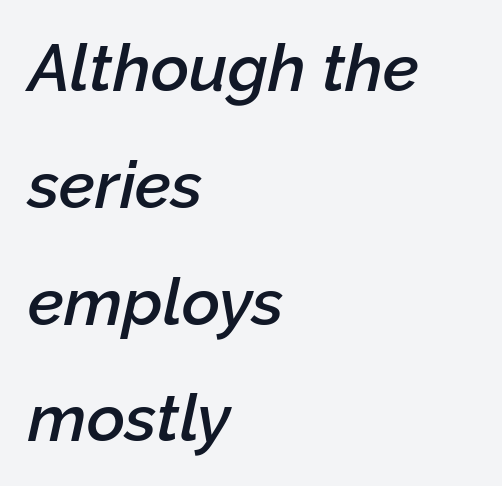
Q: Is the text bold? A: Semi-bold.
Q: Is the text italic (slanted)? A: Yes, it leans right by about 12 degrees.
Q: Is the text underlined? A: No.
Q: How is the paragraph aligned? A: Left-aligned.
Q: Is the spacing between letters normal or unusually wide? A: Normal.
Q: Width (condensed, normal, or wide)? A: Normal.
Q: Stroke contrast? A: Low.
Q: x-height? A: Medium.
Q: Monospaced? A: No.
